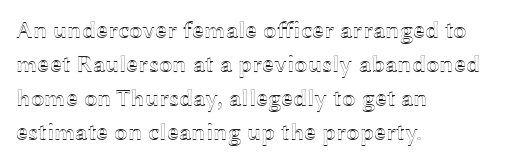
Each word holds together tightly as a unit, with standard inter-letter gaps. Horizontally, the lines are justified to the leading edge only. Check the space under the baseline: it is left empty. Leading matches the norm, producing a regular column.
